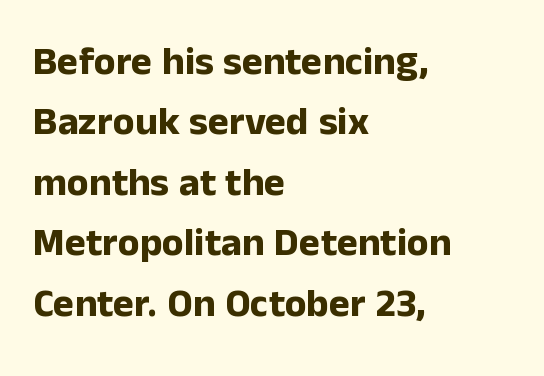
Q: Is the text bold? A: Yes.
Q: Is the text italic (slanted)? A: No, it is upright.
Q: Is the typeface a serif or a sans-serif typeface? A: Sans-serif.
Q: Is the text underlined? A: No.
Q: How is the paragraph aligned? A: Left-aligned.
Q: Is the spacing between letters normal or unusually wide? A: Normal.
Q: Is the spacing between lines tight, normal or loose? A: Normal.
Q: Width (condensed, normal, or wide)? A: Normal.
Q: Stroke contrast? A: Low.
Q: x-height? A: Medium.
Q: Monospaced? A: No.
